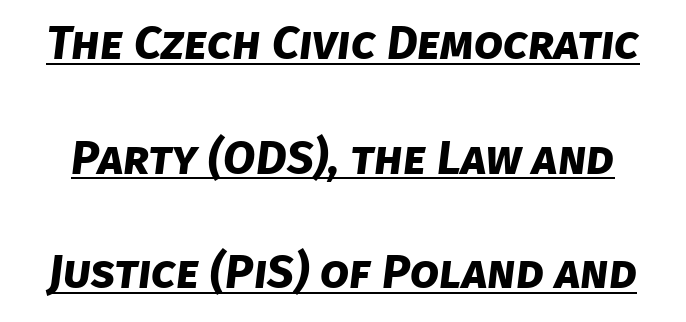
The passage shown is underscored from start to finish. No extra tracking has been applied to these lines. Do the characters align in a grid? No, the font is proportional. Students, this is bold: see how much ink each stroke carries. The passage shown stacks its lines with a broad gap. What kind of face is this? One without serifs — a sans.
